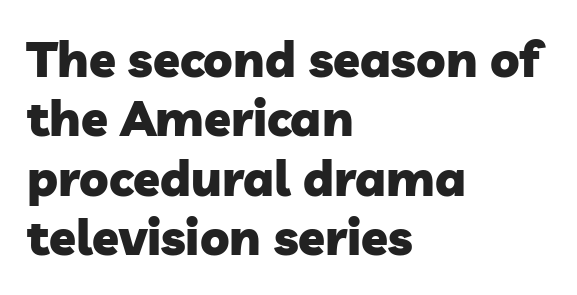
Proportional: the letters do not fall into vertical columns. The face used here is rendered with its standard letterfit. Note: no serifs on the glyphs. Teacher's note: observe the even left margin — that is flush-left alignment. No word sits above an underline.
